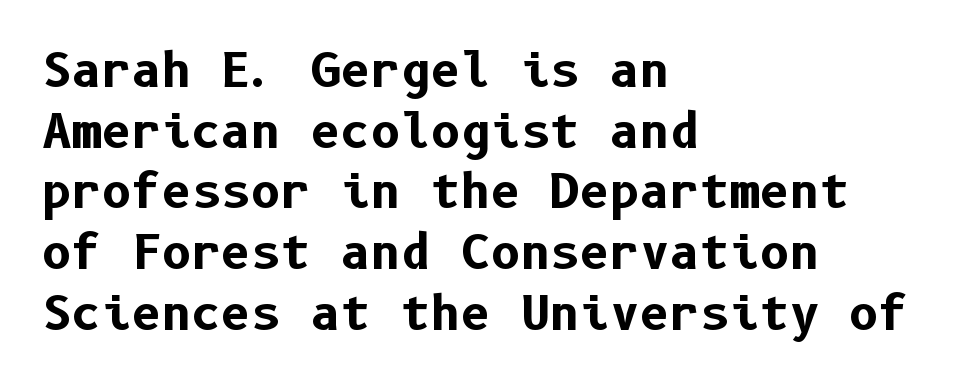
{"serif": "no", "italic": "no", "bold": "yes", "weight": "bold", "width": "normal", "stroke_contrast": "low", "x_height": "medium", "underline": "no", "align": "left", "line_spacing": "normal", "line_spacing_ratio": 1.32, "letter_spacing": "normal", "letter_spacing_em": 0.0, "glyph_px": 46}
